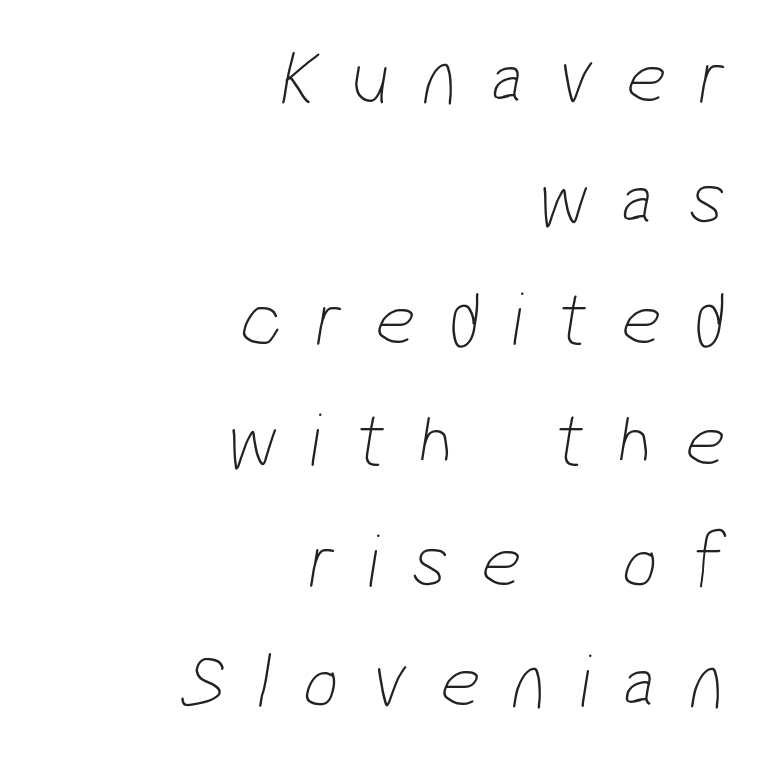
{"serif": "no", "bold": "no", "weight": "thin", "width": "condensed", "stroke_contrast": "low", "x_height": "medium", "monospaced": "no", "underline": "no", "align": "right", "line_spacing": "normal", "line_spacing_ratio": 1.55, "letter_spacing": "wide", "letter_spacing_em": 0.42, "glyph_px": 78}
